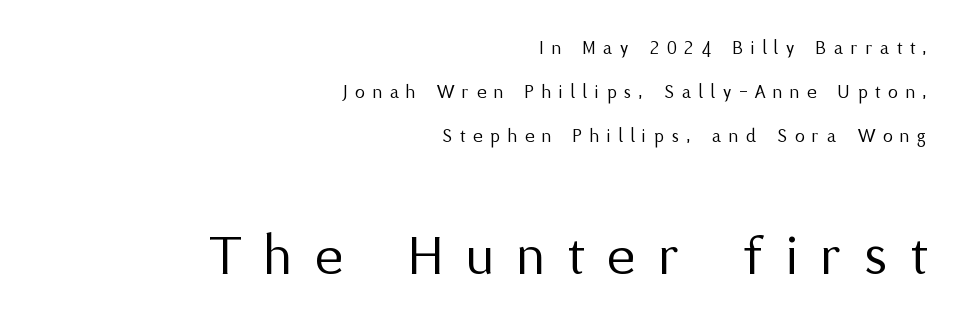
{"serif": "no", "italic": "no", "bold": "no", "weight": "regular", "width": "normal", "stroke_contrast": "medium", "x_height": "medium", "monospaced": "no", "underline": "no", "align": "right", "line_spacing": "loose", "line_spacing_ratio": 2.2, "letter_spacing": "wide", "letter_spacing_em": 0.39, "larger_block": "second", "size_ratio": 3.0, "glyph_px": 60}
